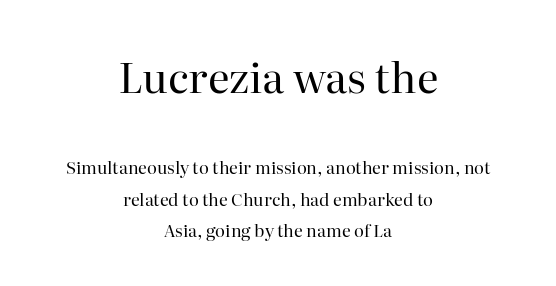
Q: Is the text bold? A: No.
Q: Is the text italic (slanted)? A: No, it is upright.
Q: Is the typeface a serif or a sans-serif typeface? A: Serif.
Q: Is the text underlined? A: No.
Q: How is the paragraph aligned? A: Centered.
Q: Is the spacing between letters normal or unusually wide? A: Normal.
Q: Which block of text is set in a larger size, the first (top) or the second (bottom)? A: The first (top) one.
Q: Width (condensed, normal, or wide)? A: Normal.
Q: Stroke contrast? A: High.
Q: x-height? A: Medium.
Q: Monospaced? A: No.
